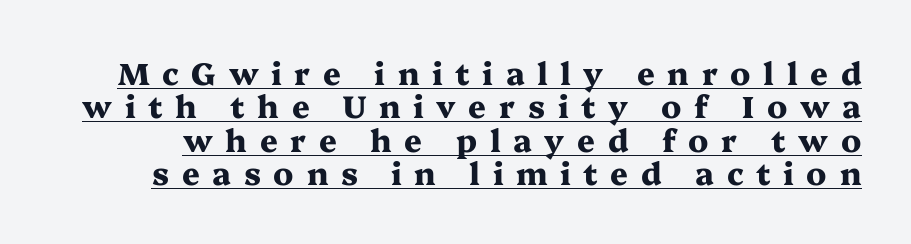
Q: Is the text bold? A: Yes.
Q: Is the text italic (slanted)? A: No, it is upright.
Q: Is the typeface a serif or a sans-serif typeface? A: Serif.
Q: Is the text underlined? A: Yes.
Q: Is the spacing between letters normal or unusually wide? A: Unusually wide.
Q: Is the spacing between lines tight, normal or loose? A: Tight.
Q: Width (condensed, normal, or wide)? A: Wide.
Q: Stroke contrast? A: Medium.
Q: x-height? A: Medium.
Q: Monospaced? A: No.
